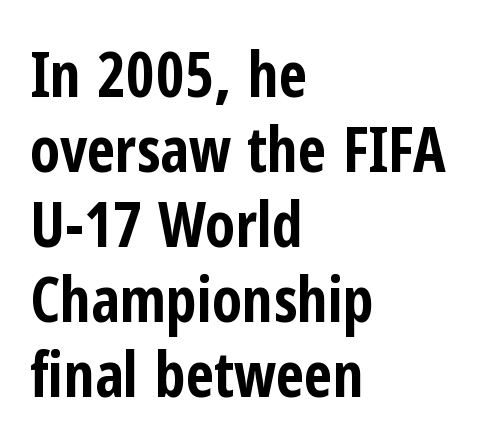
The image shows 62 px bold, condensed sans-serif type, upright; set left-aligned, line spacing 1.21x, normal letter spacing, not underlined; low stroke contrast and a medium x-height.
